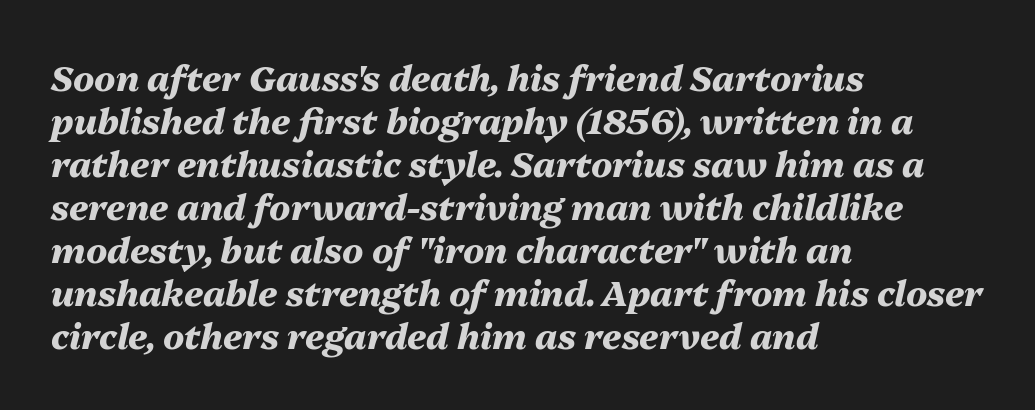
Q: Is the text bold? A: Yes.
Q: Is the text italic (slanted)? A: Yes, it leans right by about 13 degrees.
Q: Is the text underlined? A: No.
Q: How is the paragraph aligned? A: Left-aligned.
Q: Is the spacing between letters normal or unusually wide? A: Normal.
Q: Width (condensed, normal, or wide)? A: Normal.
Q: Stroke contrast? A: Medium.
Q: x-height? A: Medium.
Q: Monospaced? A: No.
